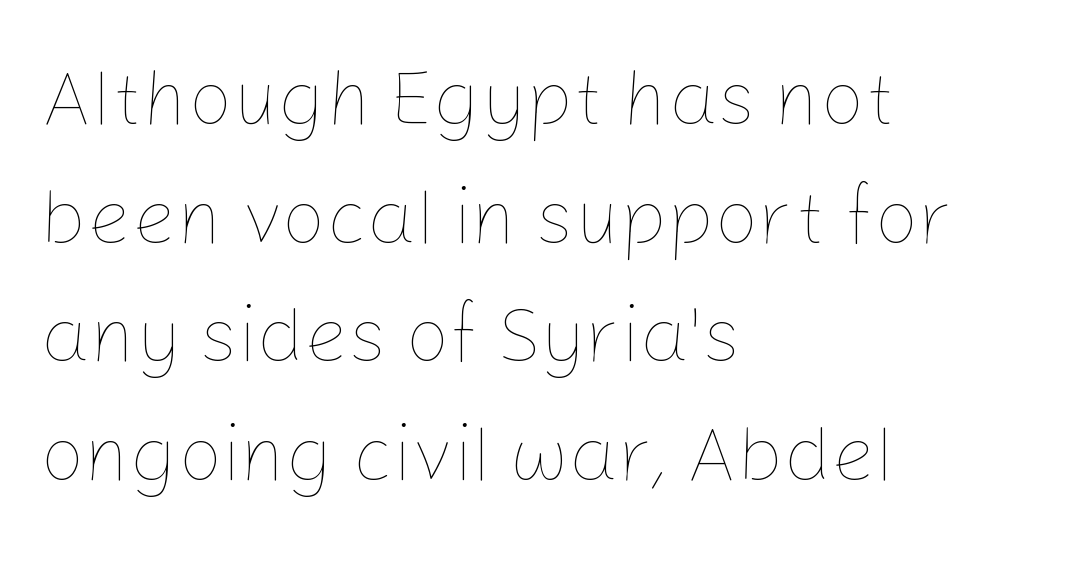
Do the characters align in a grid? No, the font is proportional. The type sits square on the baseline with zero lean. The strokes carry an ordinary text weight at most. The passage shown has conventional tracking throughout. This sample is left-justified, so line endings fall wherever the words run out.
